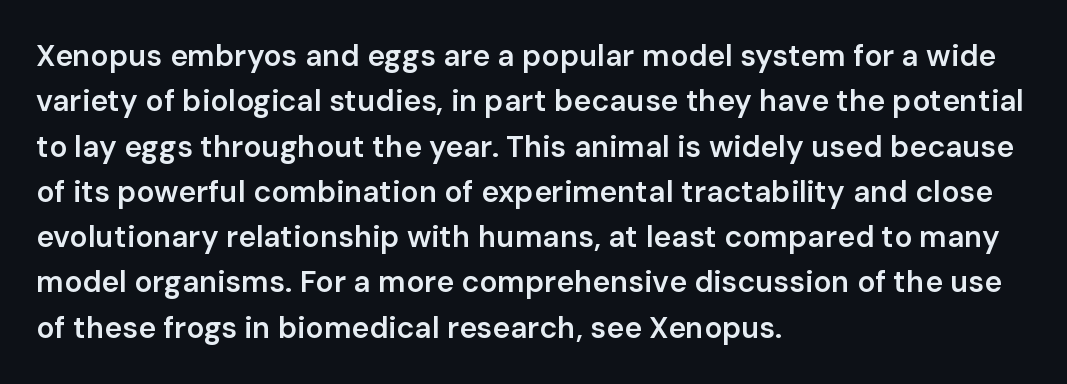
Q: Is the text bold? A: Semi-bold.
Q: Is the text italic (slanted)? A: No, it is upright.
Q: Is the typeface a serif or a sans-serif typeface? A: Sans-serif.
Q: Is the text underlined? A: No.
Q: How is the paragraph aligned? A: Left-aligned.
Q: Is the spacing between letters normal or unusually wide? A: Normal.
Q: Is the spacing between lines tight, normal or loose? A: Normal.
Q: Width (condensed, normal, or wide)? A: Normal.
Q: Stroke contrast? A: Low.
Q: x-height? A: Medium.
Q: Monospaced? A: No.
